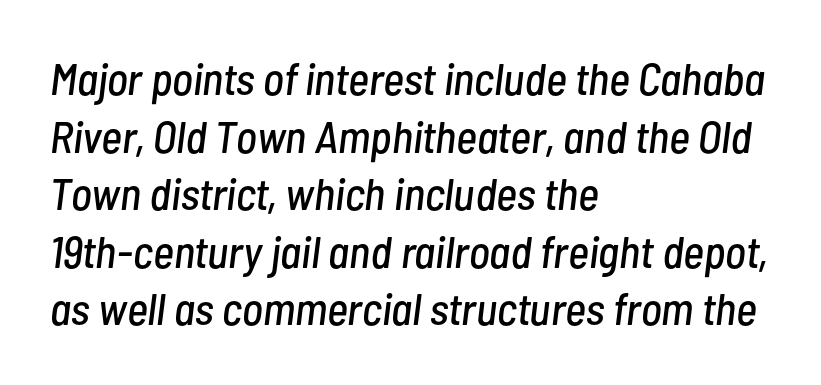
The rendering anchors every line to the left-hand side. The rows are spaced the way most documents space them. Spacing between characters is what you'd get straight out of the box. This sample has the flowing, uneven cadence of proportional lettering. The gap between lines stays unmarked. Designer's note — italics engaged.
